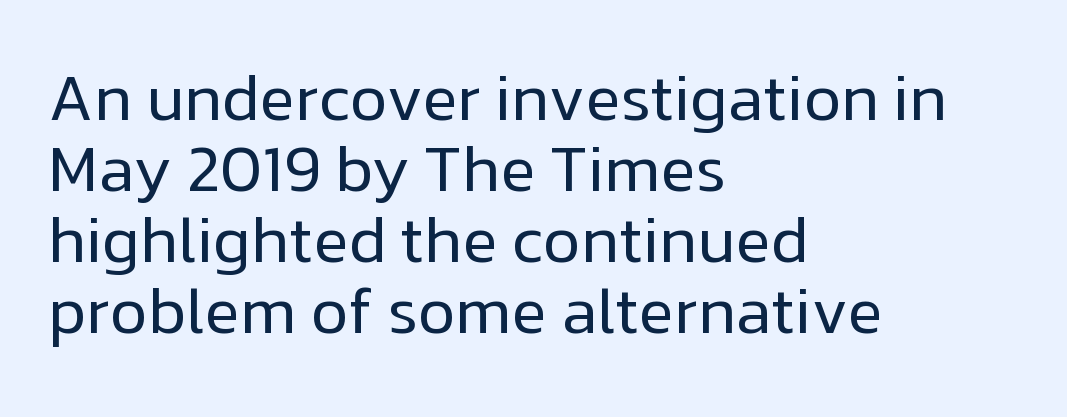
Q: Is the text bold? A: No.
Q: Is the text italic (slanted)? A: No, it is upright.
Q: Is the typeface a serif or a sans-serif typeface? A: Sans-serif.
Q: Is the text underlined? A: No.
Q: How is the paragraph aligned? A: Left-aligned.
Q: Is the spacing between letters normal or unusually wide? A: Normal.
Q: Is the spacing between lines tight, normal or loose? A: Tight.
Q: Width (condensed, normal, or wide)? A: Normal.
Q: Stroke contrast? A: Low.
Q: x-height? A: Medium.
Q: Monospaced? A: No.
